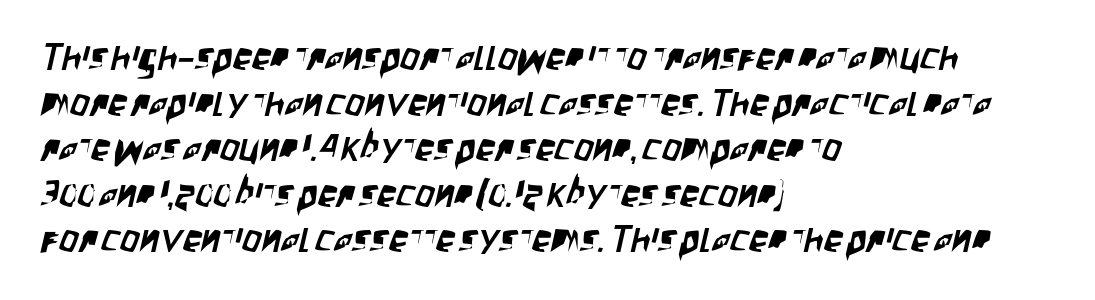
The image shows 38 px condensed sans-serif type; set left-aligned, line spacing 1.2x, normal letter spacing, not underlined; low stroke contrast and a large x-height.
